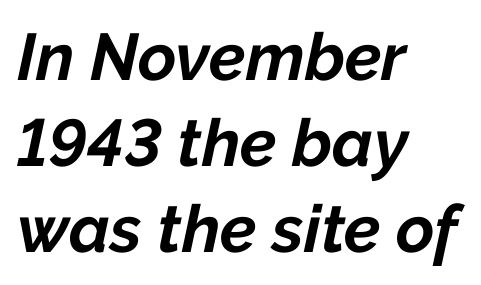
{"italic": "yes", "lean": "right", "slant_degrees": 12, "bold": "yes", "weight": "bold", "width": "normal", "stroke_contrast": "low", "x_height": "medium", "monospaced": "no", "underline": "no", "align": "left", "line_spacing": "normal", "line_spacing_ratio": 1.3, "letter_spacing": "normal", "letter_spacing_em": 0.0, "glyph_px": 66}
